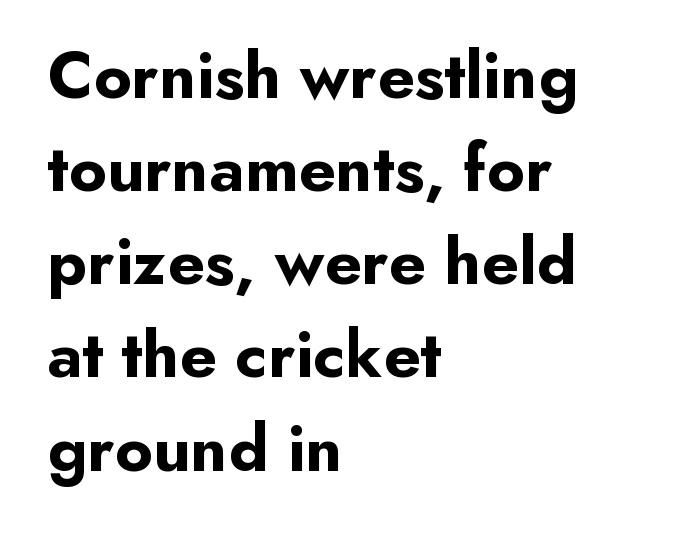
Q: Is the text bold? A: Yes.
Q: Is the text italic (slanted)? A: No, it is upright.
Q: Is the typeface a serif or a sans-serif typeface? A: Sans-serif.
Q: Is the text underlined? A: No.
Q: How is the paragraph aligned? A: Left-aligned.
Q: Is the spacing between letters normal or unusually wide? A: Normal.
Q: Is the spacing between lines tight, normal or loose? A: Normal.
Q: Width (condensed, normal, or wide)? A: Normal.
Q: Stroke contrast? A: Low.
Q: x-height? A: Small.
Q: Monospaced? A: No.
